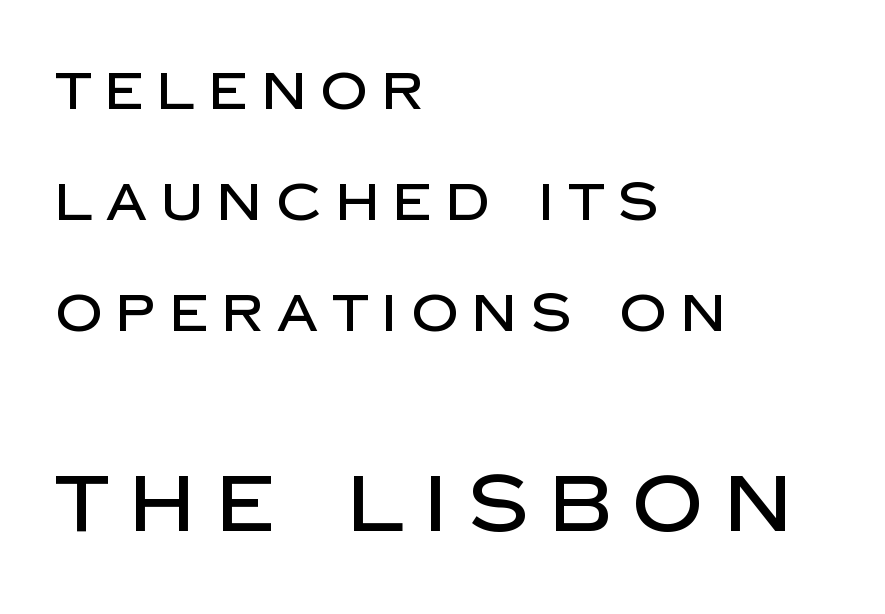
Airy leading. This sample uses expanded letter spacing, leaving extra air between glyphs. Each letter keeps its own natural width here, so spacing adapts to shape. Does the bottom block carry the larger type? Yes, it does. Are there feet on the stems? There aren't — it's a sans. The paragraph shown leans on its left margin.
